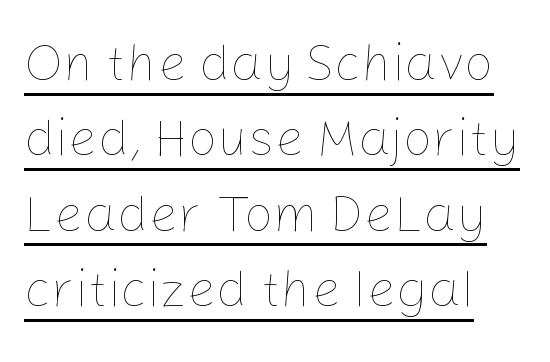
{"italic": "no", "bold": "no", "weight": "thin", "width": "normal", "stroke_contrast": "low", "x_height": "medium", "monospaced": "no", "underline": "yes", "align": "left", "line_spacing": "normal", "line_spacing_ratio": 1.45, "letter_spacing": "normal", "letter_spacing_em": 0.0, "glyph_px": 52}
